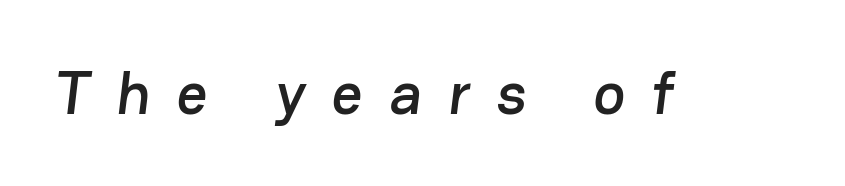
The image shows 60 px sans-serif type; set unusually wide letter spacing (+0.44 em), not underlined; low stroke contrast and a medium x-height.
